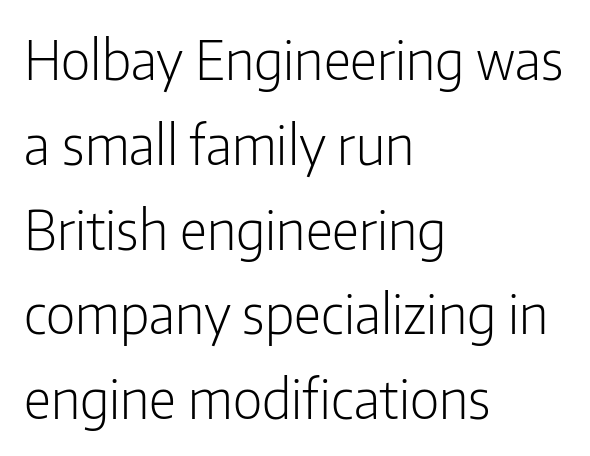
The image shows 54 px light, condensed sans-serif type, upright; set left-aligned, normal line spacing (1.57x), normal letter spacing, not underlined; low stroke contrast and a medium x-height.
